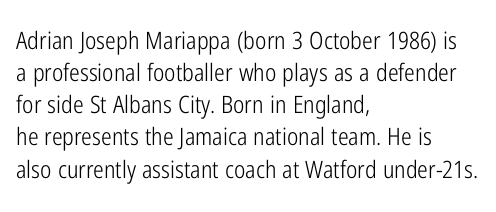
The image shows 24 px text type, upright; set left-aligned, normal line spacing (1.34x), normal letter spacing, not underlined.
